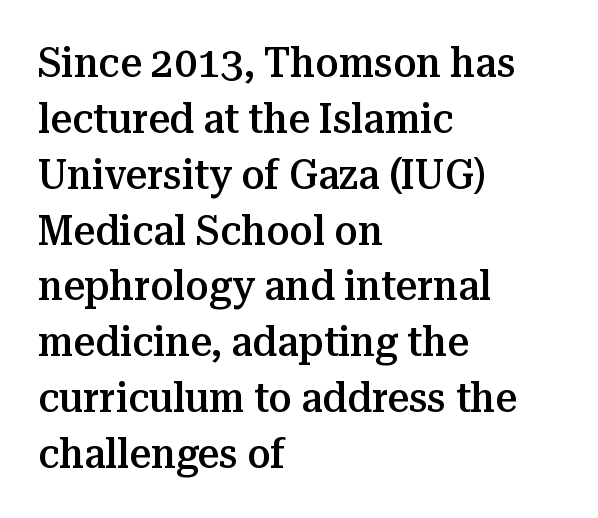
{"serif": "yes", "italic": "no", "bold": "semi", "weight": "semibold", "width": "normal", "stroke_contrast": "medium", "x_height": "medium", "monospaced": "no", "underline": "no", "align": "left", "line_spacing": "normal", "line_spacing_ratio": 1.33, "letter_spacing": "normal", "letter_spacing_em": 0.0, "glyph_px": 42}
